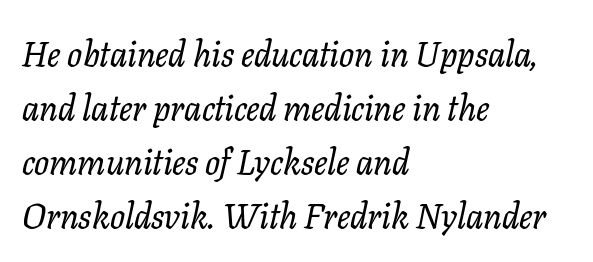
{"serif": "yes", "italic": "yes", "lean": "right", "slant_degrees": 11, "width": "normal", "stroke_contrast": "low", "x_height": "medium", "monospaced": "no", "underline": "no", "align": "left", "line_spacing": "normal", "line_spacing_ratio": 1.54, "letter_spacing": "normal", "letter_spacing_em": 0.0, "glyph_px": 35}
